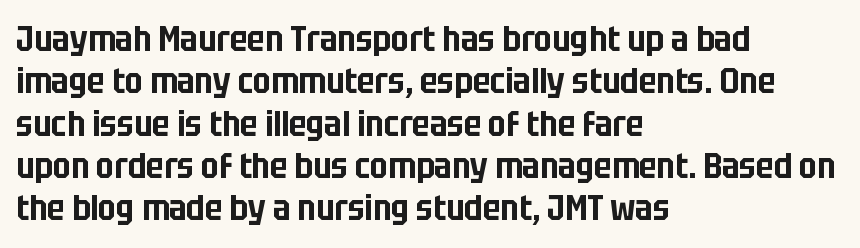
The image shows 35 px condensed sans-serif type, upright; set left-aligned, line spacing 1.21x, normal letter spacing, not underlined; low stroke contrast and a large x-height.
